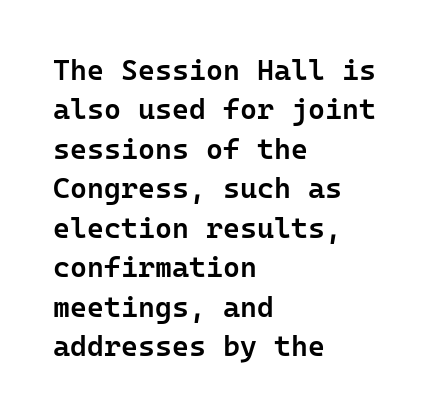
Teacher's note: observe the even left margin — that is flush-left alignment. Clear beneath every line of the passage. Default kerning and tracking; the words read as compact shapes. The characters look somewhat weighty, a semibold short of true bold.
